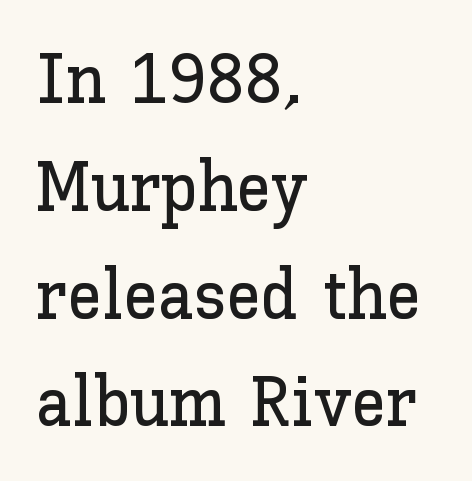
{"italic": "no", "width": "normal", "stroke_contrast": "low", "x_height": "medium", "monospaced": "no", "underline": "no", "align": "left", "line_spacing": "normal", "line_spacing_ratio": 1.54, "letter_spacing": "normal", "letter_spacing_em": 0.0, "glyph_px": 70}
